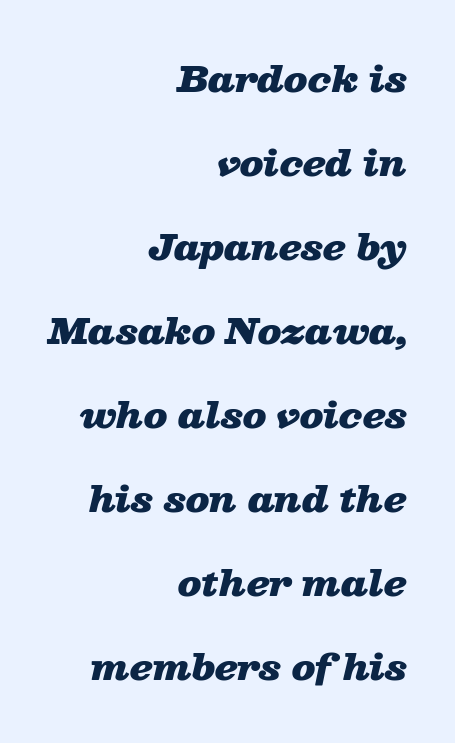
This sample uses plain, unmodified letter spacing. Looks like regular typesetting: each glyph gets only the width it needs. Does the copy run flush right? Yes — the right margin is perfectly even. Loosely led — the rows are spread out. Plenty of ink on the page — the face is bold. Italic? Definitely — the glyphs are oblique.
